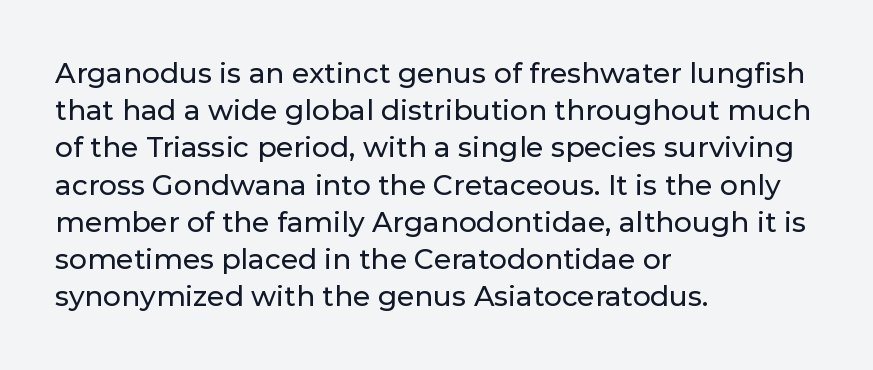
Letterform terminals end flat and unadorned throughout the passage. Upright lettering throughout. A typesetter would call this proportional, since set widths differ per character. Letter spacing: default. The block of text has a typical density, with ordinary space between rows.
